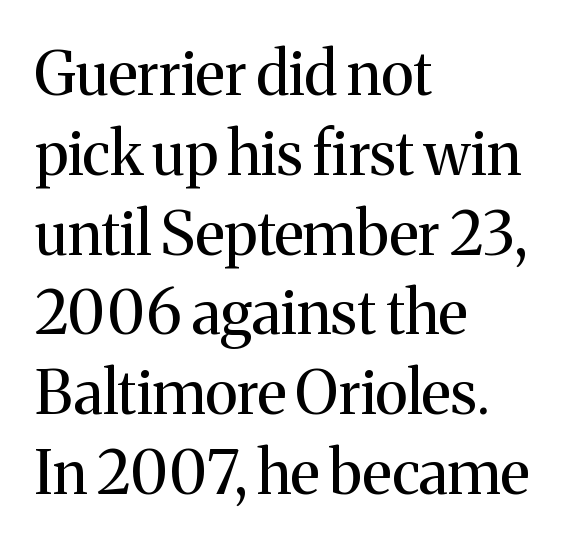
{"serif": "yes", "italic": "no", "bold": "no", "weight": "regular", "width": "normal", "stroke_contrast": "medium", "x_height": "medium", "monospaced": "no", "underline": "no", "align": "left", "line_spacing": "normal", "line_spacing_ratio": 1.33, "letter_spacing": "normal", "letter_spacing_em": 0.0, "glyph_px": 60}
